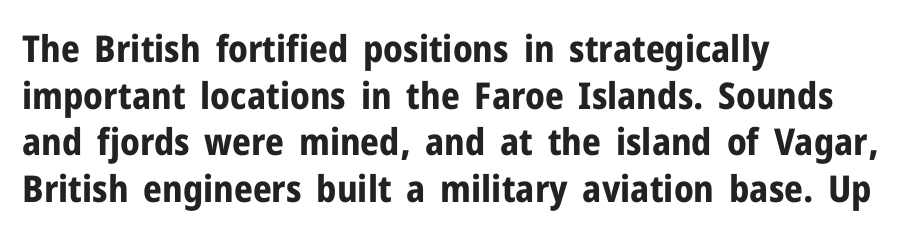
What stands out about the letter spacing? Nothing — it is the standard amount. A full-strength bold gives these letters their thick strokes. Leading: standard. All the whitespace from short lines collects on the right.
